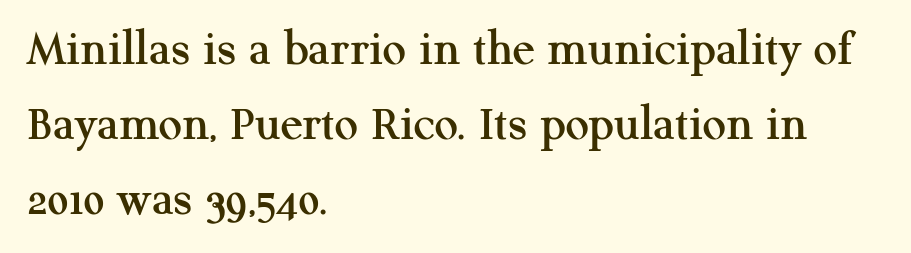
Each letter's strokes conclude with small projecting serifs. The passage is arranged the way most books set body copy — flush left. Leading matches the norm, producing a regular column. Nobody touched the tracking dial on this one. No italicization has been applied; the sample stays upright. Note the varied advance widths — an 'i' is clearly narrower than an 'm'.
